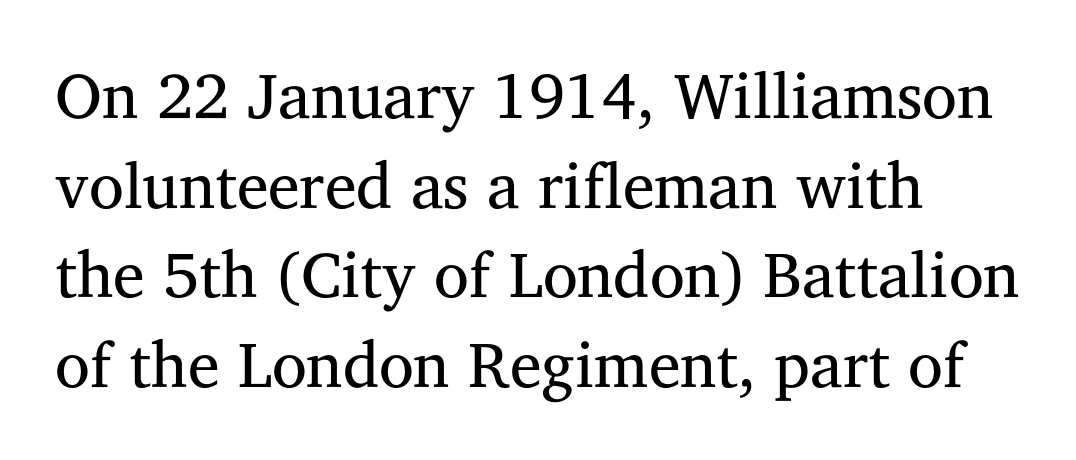
{"serif": "yes", "italic": "no", "bold": "no", "weight": "regular", "width": "normal", "stroke_contrast": "medium", "x_height": "medium", "monospaced": "no", "underline": "no", "align": "left", "line_spacing": "normal", "line_spacing_ratio": 1.4, "letter_spacing": "normal", "letter_spacing_em": 0.0, "glyph_px": 64}
